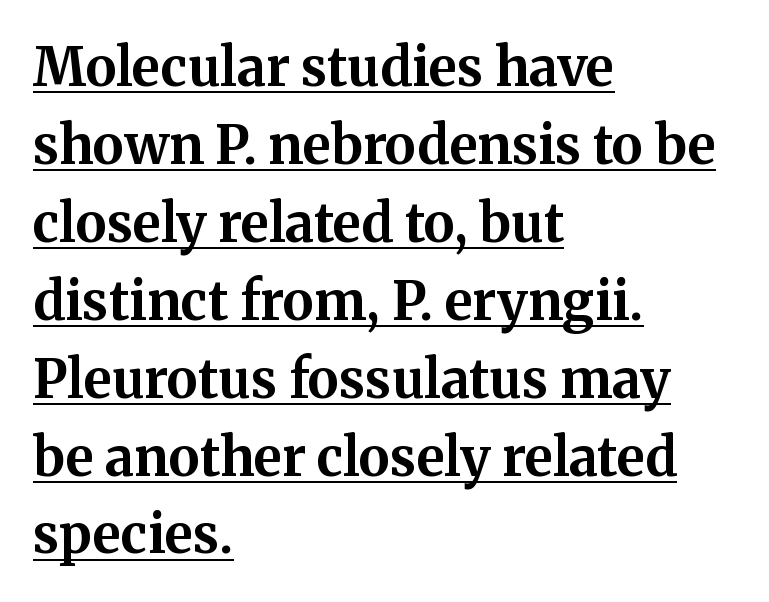
{"serif": "yes", "italic": "no", "bold": "yes", "weight": "bold", "width": "normal", "stroke_contrast": "medium", "x_height": "medium", "monospaced": "no", "underline": "yes", "align": "left", "line_spacing": "normal", "line_spacing_ratio": 1.47, "letter_spacing": "normal", "letter_spacing_em": 0.0, "glyph_px": 53}
